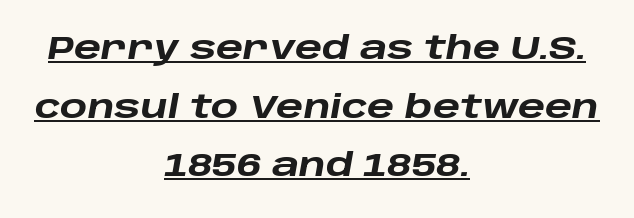
{"italic": "yes", "lean": "right", "slant_degrees": 10, "bold": "yes", "weight": "heavy", "width": "wide", "stroke_contrast": "low", "x_height": "large", "monospaced": "no", "underline": "yes", "align": "center", "line_spacing_ratio": 1.83, "letter_spacing": "normal", "letter_spacing_em": 0.0, "glyph_px": 32}
